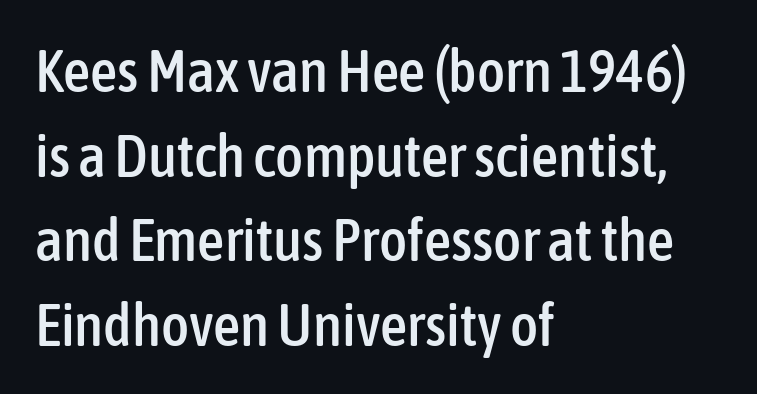
The image shows 60 px condensed sans-serif type, upright; set left-aligned, normal line spacing (1.41x), normal letter spacing, not underlined; low stroke contrast and a medium x-height.
